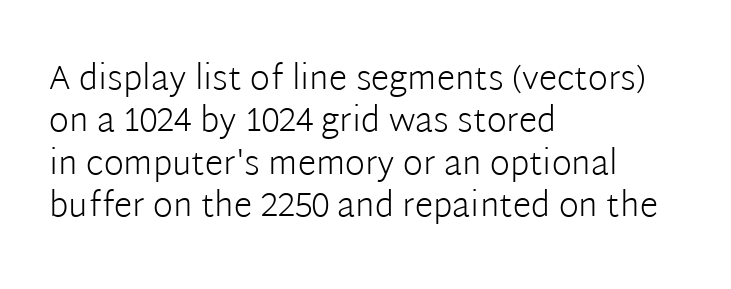
The image shows 34 px light sans-serif type, upright; set left-aligned, normal line spacing (1.25x), normal letter spacing, not underlined; low stroke contrast and a medium x-height.
